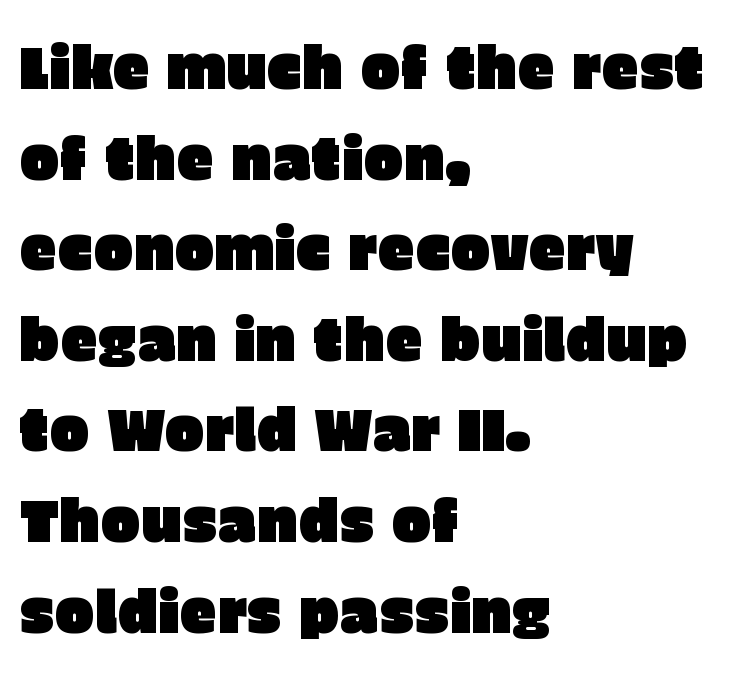
The letterforms sit shoulder to shoulder at normal distance. What kind of face is this? One without serifs — a sans. Vertical spacing — default. A classic flush-left, rag-right setting is used for this passage. Unmarked baselines from the first word to the last. The lettering holds an erect, upright posture throughout.
